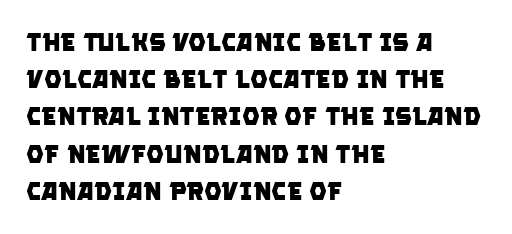
Weight: bold. Layout note: lines flush left. Summary of vertical rhythm: regular, with standard interline spacing. Plain, unruled lines of type. In terms of letterspacing, this is plain default setting.
